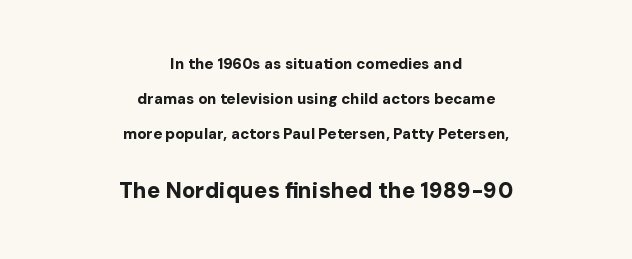
Q: Is the text bold? A: Yes.
Q: Is the text italic (slanted)? A: No, it is upright.
Q: Is the text underlined? A: No.
Q: How is the paragraph aligned? A: Centered.
Q: Is the spacing between letters normal or unusually wide? A: Normal.
Q: Is the spacing between lines tight, normal or loose? A: Loose.
Q: Which block of text is set in a larger size, the first (top) or the second (bottom)? A: The second (bottom) one.
